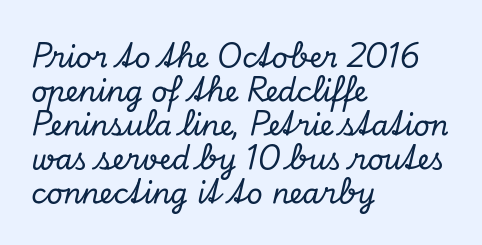
Check where the strokes stop: tiny serifs finish them off. Default kerning and tracking; the words read as compact shapes. Yep, that's italic — everything's leaning. Each letter keeps its own natural width here, so spacing adapts to shape. Horizontal alignment here is leftward, the default for most running prose. The words here are not underlined.
